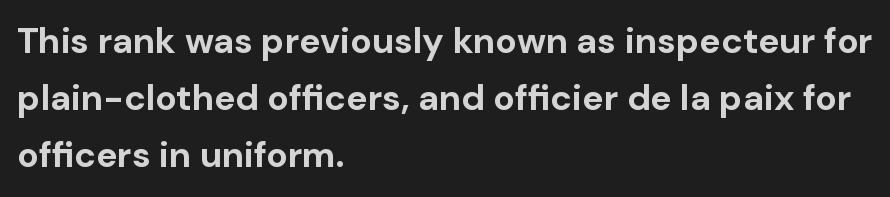
The image shows 36 px bold sans-serif type, upright; set left-aligned, normal line spacing (1.59x), normal letter spacing, not underlined; low stroke contrast and a medium x-height.
